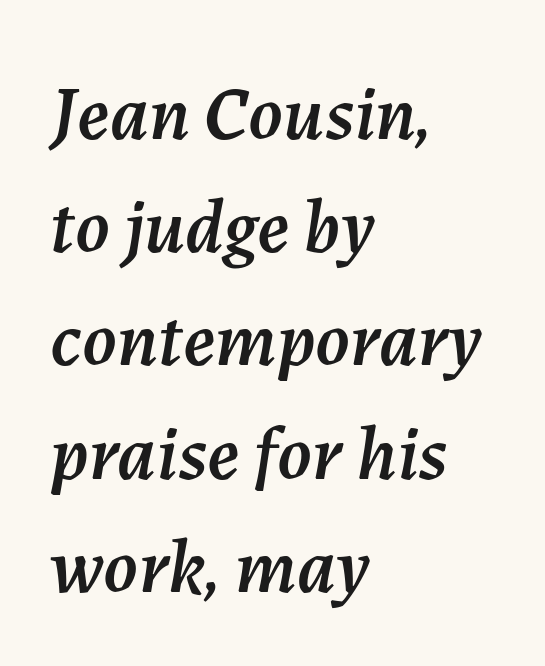
Q: Is the text italic (slanted)? A: Yes, it leans right by about 7 degrees.
Q: Is the text underlined? A: No.
Q: How is the paragraph aligned? A: Left-aligned.
Q: Is the spacing between letters normal or unusually wide? A: Normal.
Q: Is the spacing between lines tight, normal or loose? A: Normal.
Q: Width (condensed, normal, or wide)? A: Normal.
Q: Stroke contrast? A: Medium.
Q: x-height? A: Medium.
Q: Monospaced? A: No.
